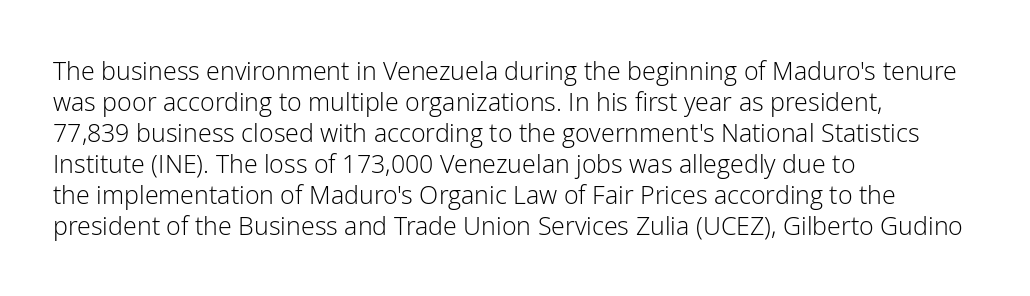
The image shows 25 px text type, upright; set left-aligned, line spacing 1.24x, normal letter spacing, not underlined.
